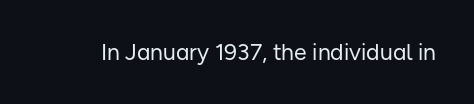
Q: Is the text bold? A: No.
Q: Is the text italic (slanted)? A: No, it is upright.
Q: Is the text underlined? A: No.
Q: Is the spacing between letters normal or unusually wide? A: Normal.
